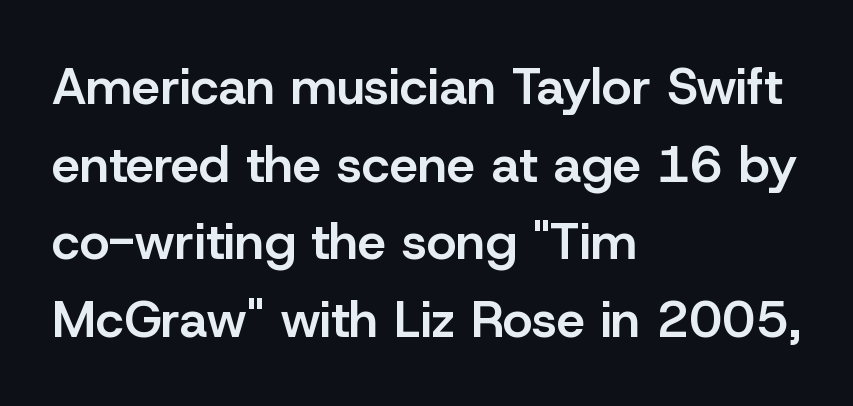
Do the letters lean? They stand straight. The lines in this sample share a left origin and differ only in where they stop. The passage shown is typed in a proportional face where columns would drift. Each word holds together tightly as a unit, with standard inter-letter gaps. A typesetter would call this leading conventional body-copy spacing.
